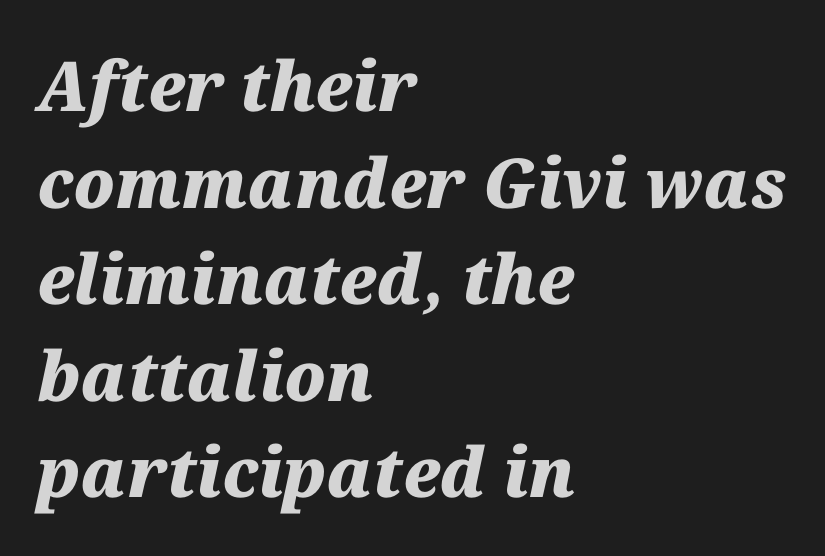
Q: Is the text bold? A: Yes.
Q: Is the text italic (slanted)? A: Yes, it leans right by about 12 degrees.
Q: Is the text underlined? A: No.
Q: How is the paragraph aligned? A: Left-aligned.
Q: Is the spacing between letters normal or unusually wide? A: Normal.
Q: Is the spacing between lines tight, normal or loose? A: Normal.
Q: Width (condensed, normal, or wide)? A: Normal.
Q: Stroke contrast? A: Medium.
Q: x-height? A: Medium.
Q: Monospaced? A: No.
